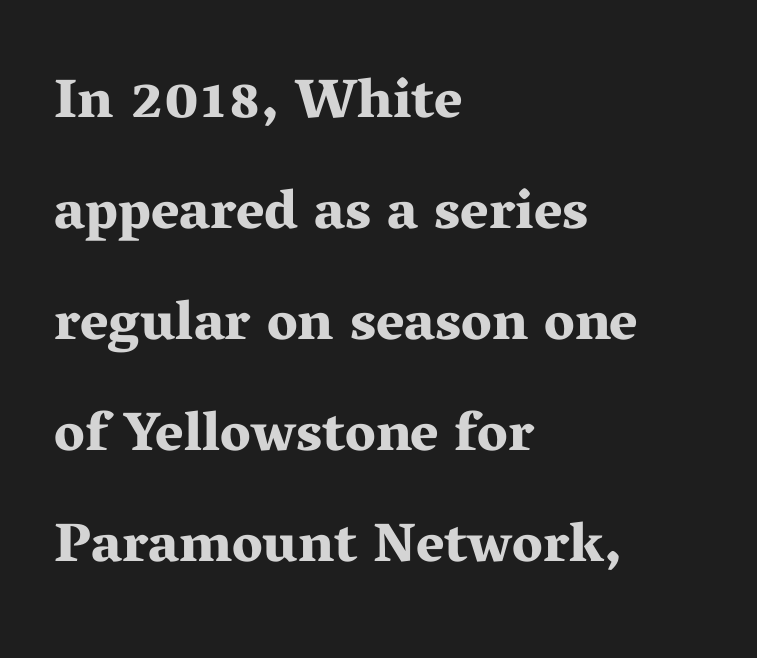
{"serif": "yes", "italic": "no", "bold": "yes", "weight": "bold", "width": "wide", "stroke_contrast": "medium", "x_height": "medium", "monospaced": "no", "underline": "no", "align": "left", "line_spacing": "loose", "line_spacing_ratio": 2.02, "letter_spacing": "normal", "letter_spacing_em": 0.0, "glyph_px": 55}
